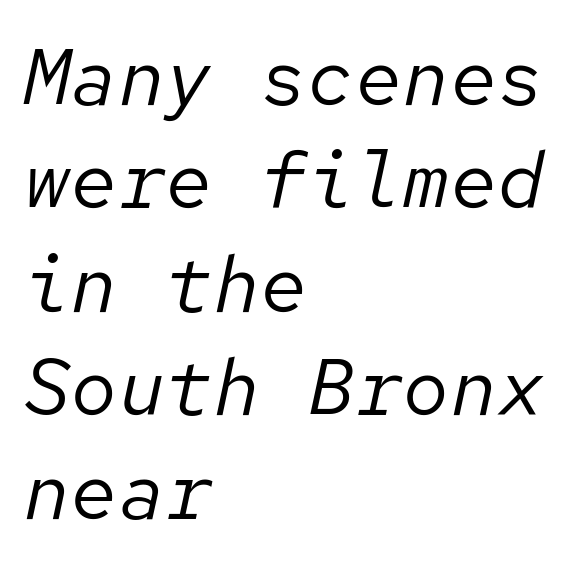
{"italic": "yes", "lean": "right", "slant_degrees": 12, "bold": "no", "weight": "regular", "width": "normal", "stroke_contrast": "low", "x_height": "medium", "monospaced": "yes", "underline": "no", "align": "left", "line_spacing": "normal", "line_spacing_ratio": 1.31, "letter_spacing": "normal", "letter_spacing_em": 0.0, "glyph_px": 79}
